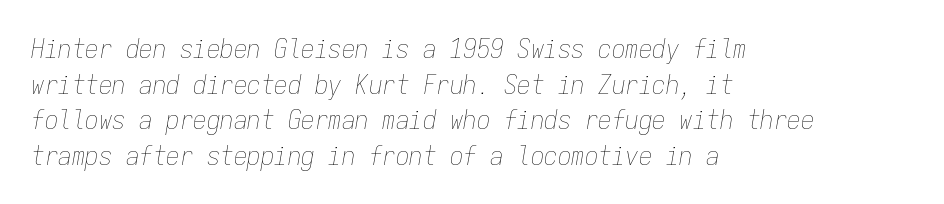
Think standard paragraph weight, or any step lighter than that. Decoration check: the copy has no underline. One glance says typical: line gaps are just what's usual. A typesetter would call this zero additional tracking. Quick note: italic. Which margin do the lines hug? The left one — the right edge is uneven.
